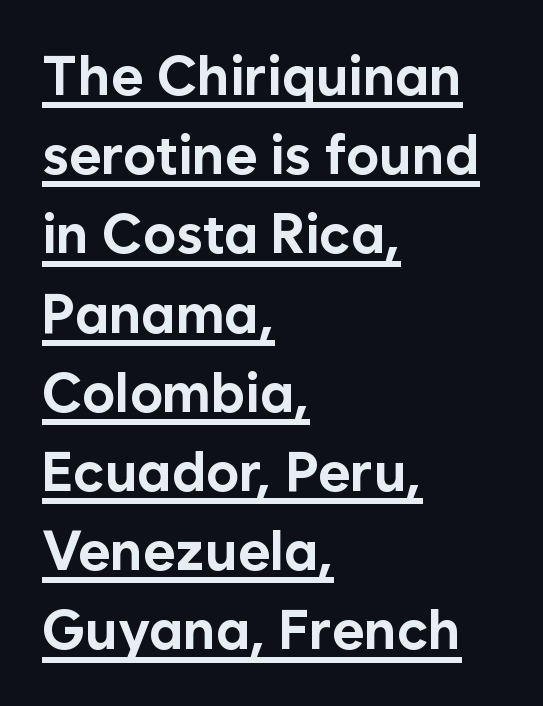
Beneath each row of characters lies a ruled line. The face used here is proportionally spaced, like ordinary book or web type. Posture: straight, roman, zero tilt. How heavy is the stroke? Heavy — this is a bold. Is the letter spacing exaggerated? No — it looks like the ordinary default. The lines in this sample share a left origin and differ only in where they stop.
